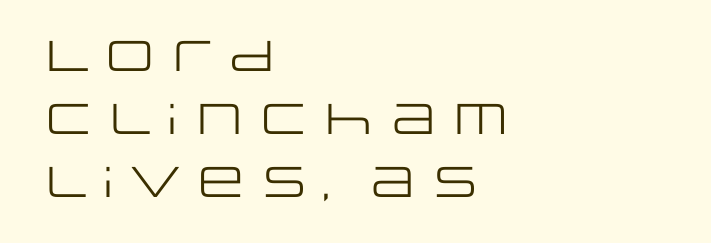
{"serif": "no", "italic": "no", "bold": "no", "weight": "regular", "width": "wide", "stroke_contrast": "low", "x_height": "large", "monospaced": "no", "underline": "no", "align": "left", "line_spacing": "normal", "line_spacing_ratio": 1.47, "letter_spacing": "normal", "letter_spacing_em": 0.0, "glyph_px": 43}
